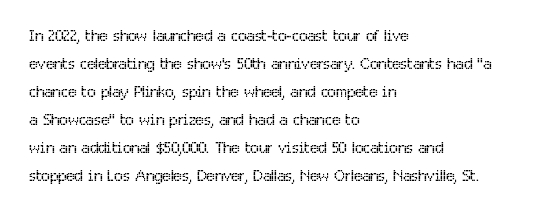
No extra ink here — the face is not bold. Students, observe: this is what conventionally led text looks like. Visually the block forms a straight wall on the left and a jagged coastline on the right. Clear beneath every line of the passage.
